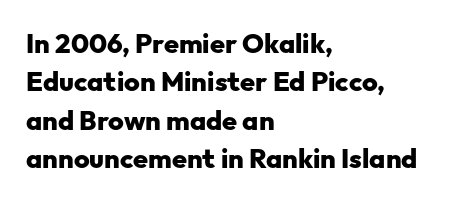
{"italic": "no", "bold": "yes", "underline": "no", "align": "left", "line_spacing": "normal", "line_spacing_ratio": 1.42, "letter_spacing": "normal", "letter_spacing_em": 0.0, "glyph_px": 27}
